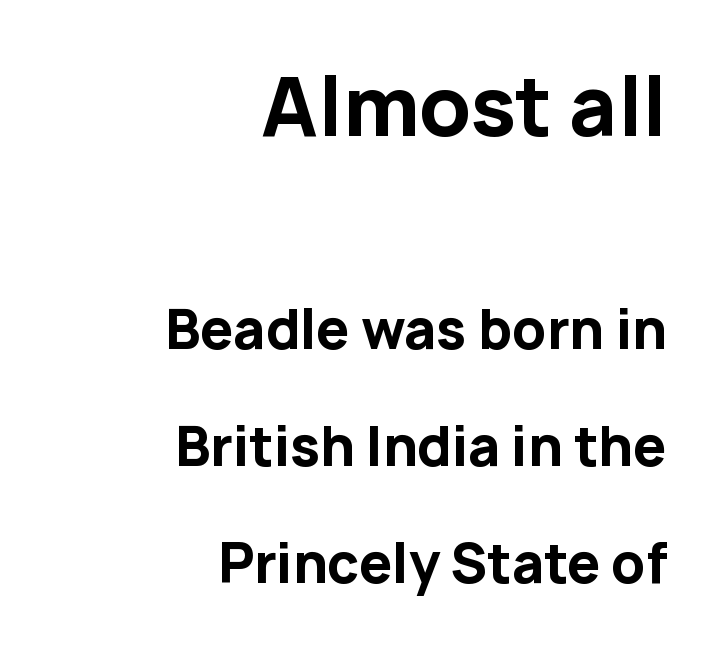
{"serif": "no", "italic": "no", "bold": "yes", "weight": "bold", "width": "normal", "stroke_contrast": "low", "x_height": "medium", "monospaced": "no", "underline": "no", "align": "right", "line_spacing": "loose", "line_spacing_ratio": 2.21, "letter_spacing": "normal", "letter_spacing_em": 0.0, "larger_block": "first", "size_ratio": 1.51, "glyph_px": 80}
